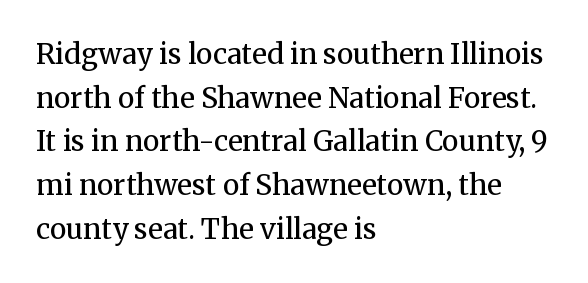
The image shows 28 px regular-weight serif type, upright; set left-aligned, normal line spacing (1.56x), normal letter spacing, not underlined; medium stroke contrast and a medium x-height.
